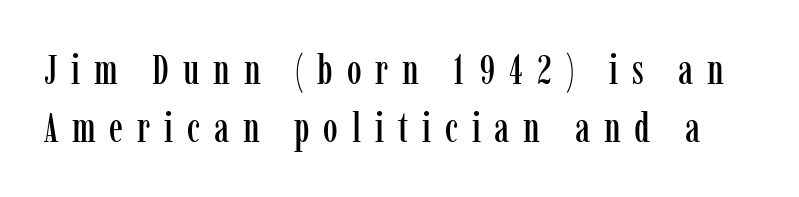
{"serif": "yes", "italic": "no", "width": "condensed", "stroke_contrast": "low", "x_height": "medium", "monospaced": "no", "underline": "no", "line_spacing": "normal", "line_spacing_ratio": 1.37, "letter_spacing": "wide", "letter_spacing_em": 0.33, "glyph_px": 42}
